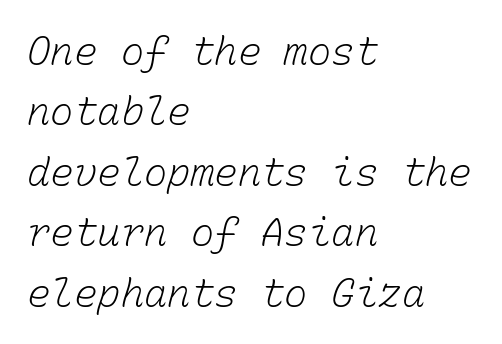
{"bold": "no", "weight": "light", "width": "normal", "stroke_contrast": "low", "x_height": "medium", "monospaced": "yes", "underline": "no", "align": "left", "line_spacing": "normal", "line_spacing_ratio": 1.55, "letter_spacing": "normal", "letter_spacing_em": 0.0, "glyph_px": 39}
